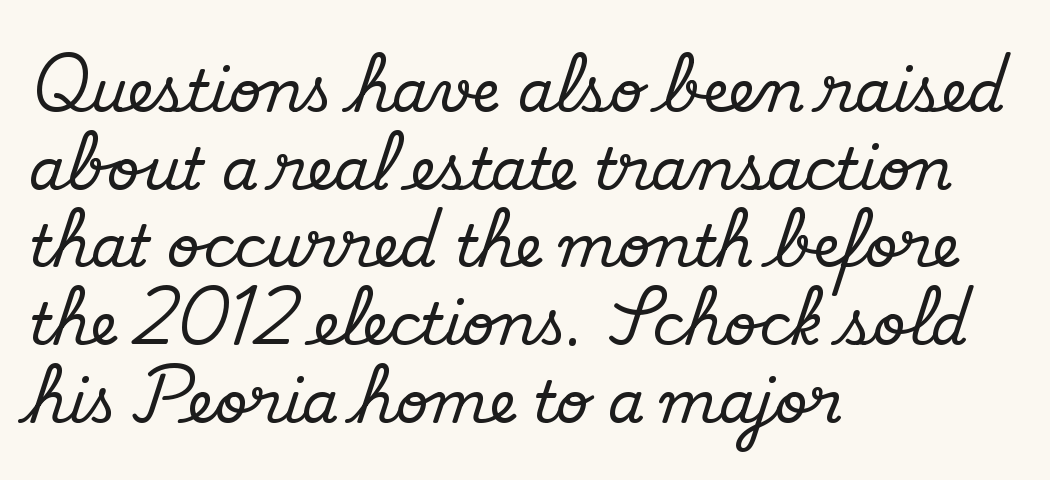
In terms of letterspacing, this is plain default setting. The space directly below the letters is spotless. The letters advance in unequal steps, a hallmark of proportional type.
